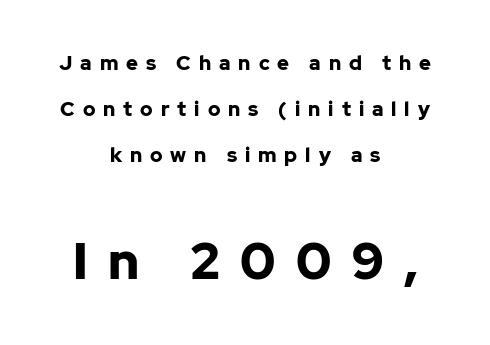
{"serif": "no", "italic": "no", "bold": "yes", "weight": "bold", "width": "normal", "stroke_contrast": "low", "x_height": "medium", "monospaced": "no", "underline": "no", "align": "center", "line_spacing": "loose", "line_spacing_ratio": 2.29, "letter_spacing": "wide", "letter_spacing_em": 0.4, "larger_block": "second", "size_ratio": 2.55, "glyph_px": 51}
